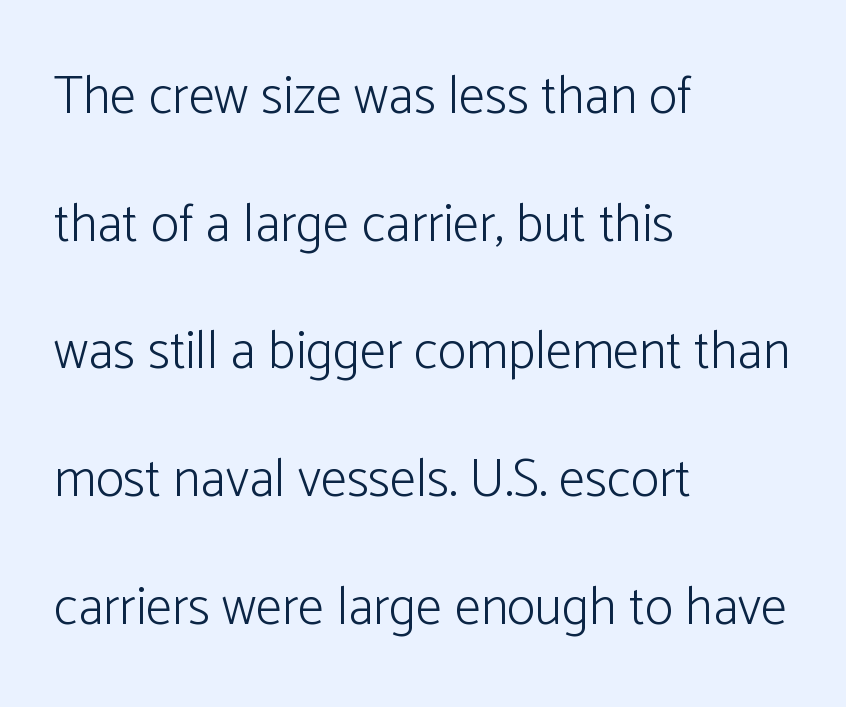
Q: Is the text bold? A: No.
Q: Is the text italic (slanted)? A: No, it is upright.
Q: Is the typeface a serif or a sans-serif typeface? A: Sans-serif.
Q: Is the text underlined? A: No.
Q: How is the paragraph aligned? A: Left-aligned.
Q: Is the spacing between letters normal or unusually wide? A: Normal.
Q: Is the spacing between lines tight, normal or loose? A: Loose.
Q: Width (condensed, normal, or wide)? A: Normal.
Q: Stroke contrast? A: Low.
Q: x-height? A: Medium.
Q: Monospaced? A: No.
